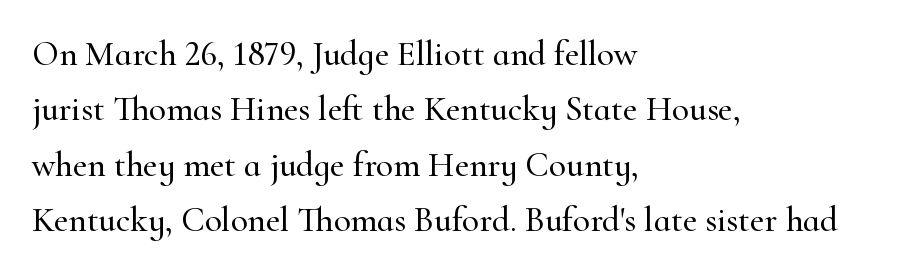
The image shows 35 px serif type, upright; set left-aligned, normal line spacing (1.58x), normal letter spacing, not underlined; high stroke contrast and a small x-height.
